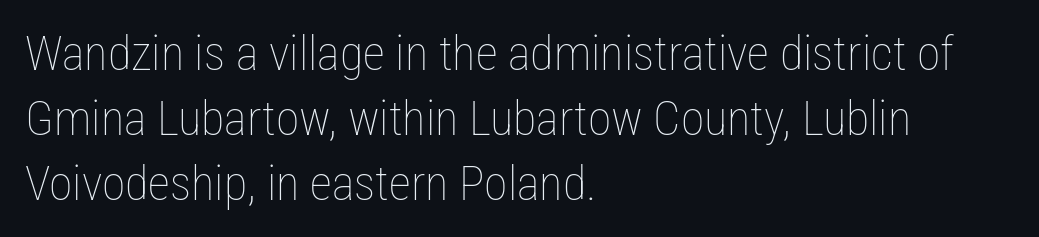
Tracking value appears to be zero — textbook default spacing. Notice how the stems are strictly vertical — no italics here. Character widths vary here, with narrow letters taking less room than wide ones. Beneath every word, the page is bare. This reads as an unemphasized weight, regular at the heaviest.
